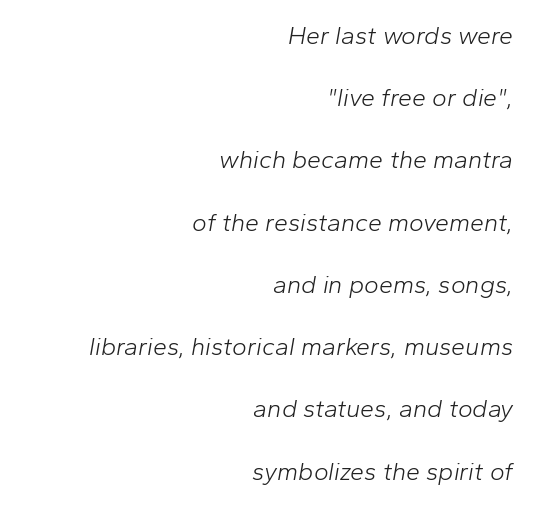
Q: Is the text bold? A: No.
Q: Is the text italic (slanted)? A: Yes, it leans right by about 10 degrees.
Q: Is the text underlined? A: No.
Q: How is the paragraph aligned? A: Right-aligned.
Q: Is the spacing between letters normal or unusually wide? A: Normal.
Q: Is the spacing between lines tight, normal or loose? A: Loose.
